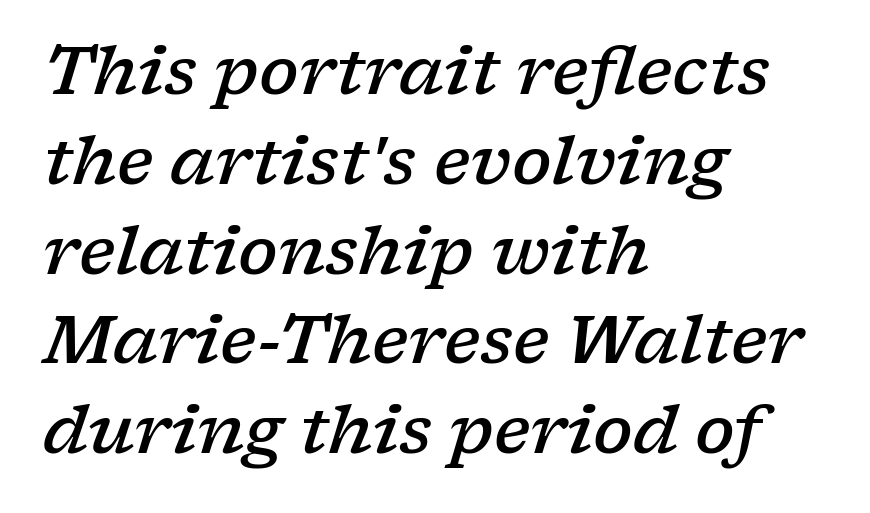
{"serif": "yes", "italic": "yes", "lean": "right", "slant_degrees": 17, "bold": "semi", "weight": "semibold", "width": "wide", "stroke_contrast": "low", "x_height": "medium", "monospaced": "no", "underline": "no", "align": "left", "line_spacing": "normal", "line_spacing_ratio": 1.36, "letter_spacing": "normal", "letter_spacing_em": 0.0, "glyph_px": 66}
